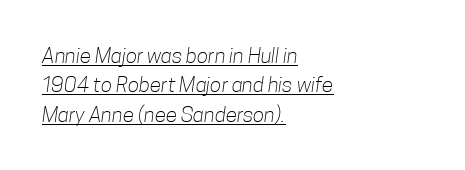
Decoration check: the copy is underlined. The letters look calm and open, with moderate or lighter stems. The gaps between neighbouring characters are ordinary and unremarkable. Normally led — the rows are evenly, conventionally spaced.
